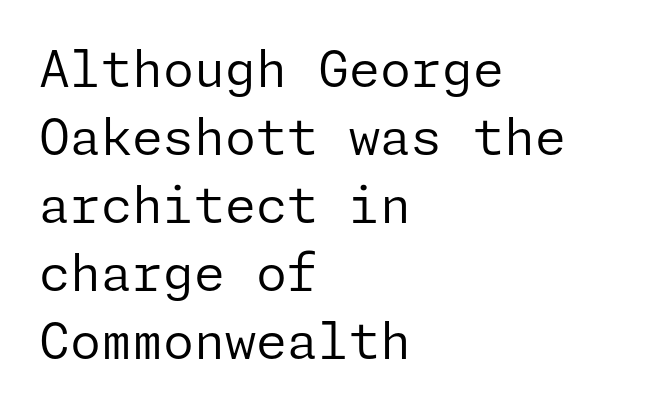
{"serif": "no", "italic": "no", "bold": "no", "weight": "regular", "width": "normal", "stroke_contrast": "low", "x_height": "medium", "underline": "no", "align": "left", "line_spacing": "normal", "line_spacing_ratio": 1.36, "letter_spacing": "normal", "letter_spacing_em": 0.0, "glyph_px": 50}
